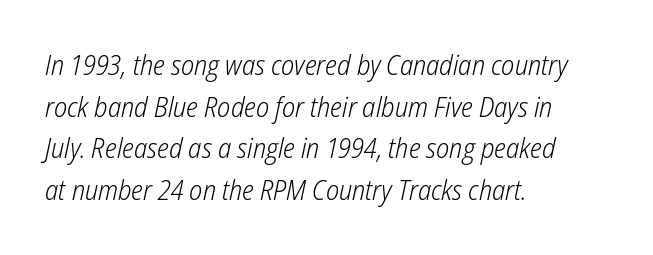
Stem width sits at or under what a default text font uses. How would I describe the line gaps? Plain and ordinary. There is no visible air inserted between adjacent glyphs. The zone under the glyphs is completely vacant. Character widths vary here, with narrow letters taking less room than wide ones. The letters are slanted; this is an italic face.
